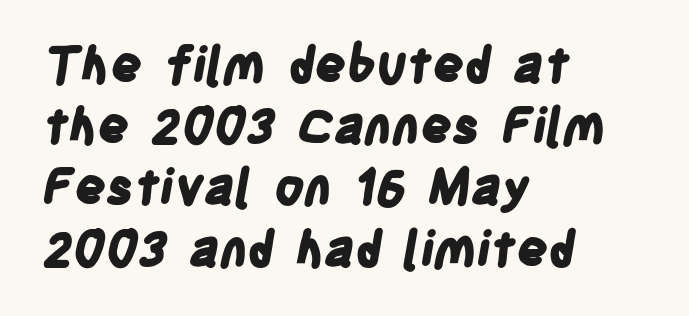
Q: Is the text bold? A: Yes.
Q: Is the typeface a serif or a sans-serif typeface? A: Sans-serif.
Q: Is the text underlined? A: No.
Q: How is the paragraph aligned? A: Left-aligned.
Q: Is the spacing between letters normal or unusually wide? A: Normal.
Q: Is the spacing between lines tight, normal or loose? A: Normal.
Q: Width (condensed, normal, or wide)? A: Condensed.
Q: Stroke contrast? A: Low.
Q: x-height? A: Large.
Q: Monospaced? A: No.
